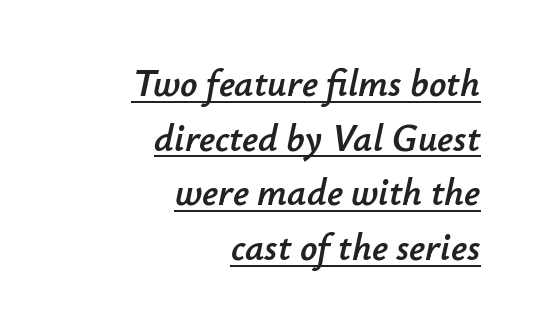
Is the type slanted? Yes — the strokes lean at a clear angle. Casual observation: everything's shoved over to the right. The rendering keeps characters at their native spacing. The leading is moderate, giving the passage an even texture. Looks like regular typesetting: each glyph gets only the width it needs.
